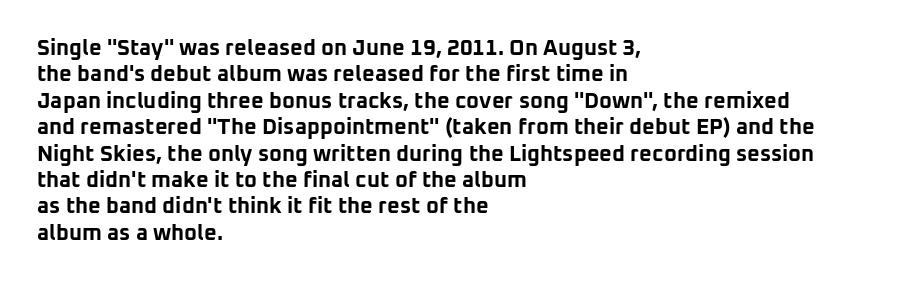
Stroke thickness is high; the sample reads as a true bold. Underline: absent. The horizontal fit of the characters is conventional and even. Do the letters lean? They stand straight. Horizontal alignment here is leftward, the default for most running prose.
